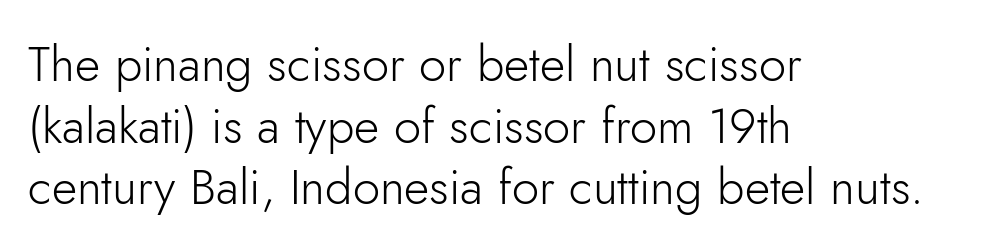
The image shows 49 px light sans-serif type, upright; set left-aligned, normal line spacing (1.26x), normal letter spacing, not underlined; low stroke contrast and a small x-height.
